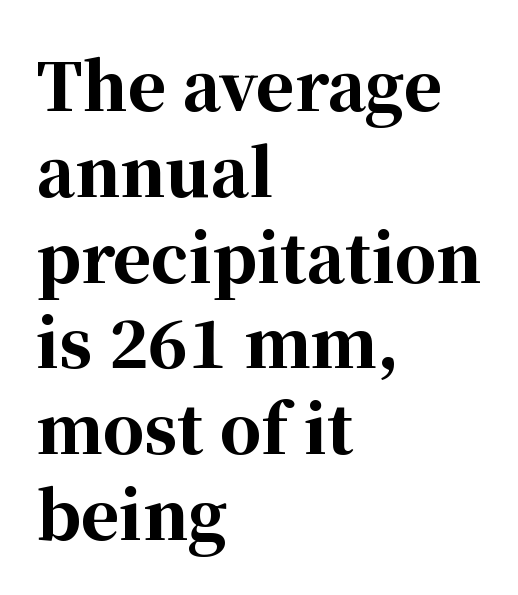
The image shows 65 px bold serif type, upright; set left-aligned, normal line spacing (1.32x), normal letter spacing, not underlined; high stroke contrast and a medium x-height.
